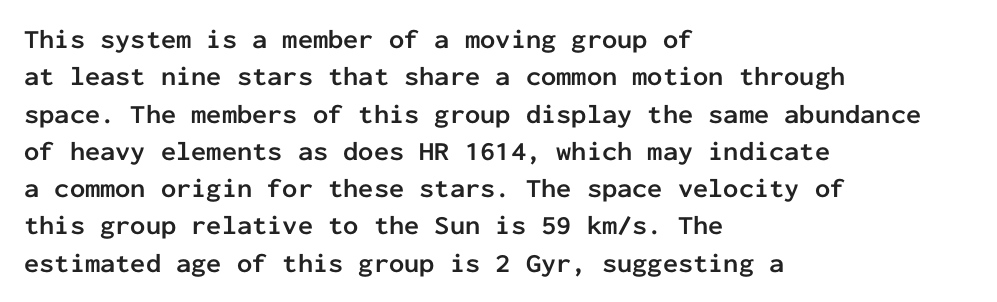
Q: Is the text bold? A: Yes.
Q: Is the text italic (slanted)? A: No, it is upright.
Q: Is the text underlined? A: No.
Q: How is the paragraph aligned? A: Left-aligned.
Q: Is the spacing between letters normal or unusually wide? A: Normal.
Q: Is the spacing between lines tight, normal or loose? A: Normal.
